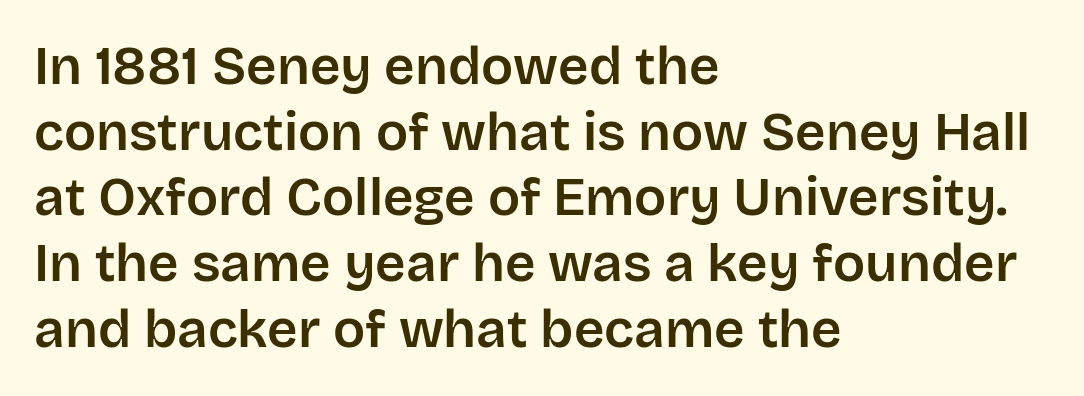
Glance below the letters and you will spot only blank space. Here the designer chose a conventional face with non-uniform glyph widths. The type sits square on the baseline with zero lean. Each letter's strokes conclude bluntly, with no projecting serifs.
